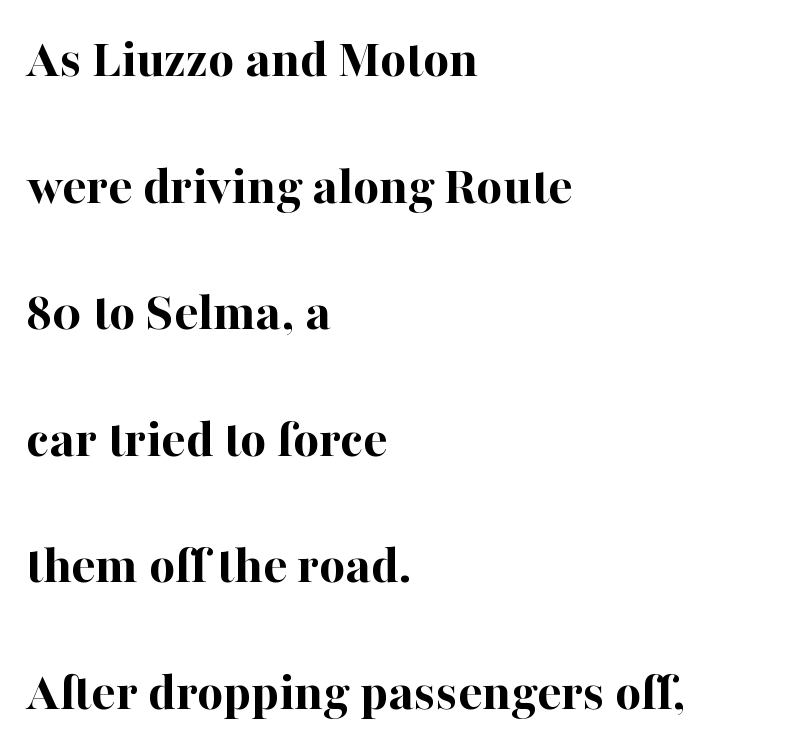
{"serif": "yes", "italic": "no", "bold": "yes", "weight": "bold", "width": "normal", "stroke_contrast": "high", "x_height": "medium", "monospaced": "no", "underline": "no", "align": "left", "line_spacing": "loose", "line_spacing_ratio": 2.26, "letter_spacing": "normal", "letter_spacing_em": 0.0, "glyph_px": 56}
